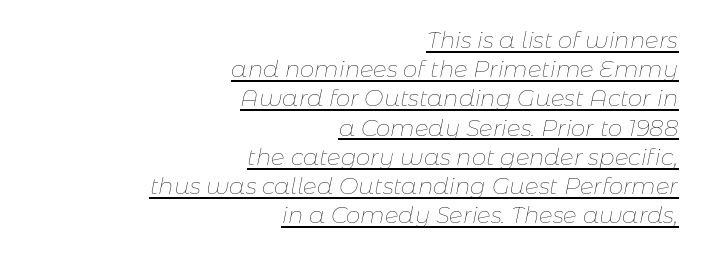
The image shows 23 px text type, italic (leaning right); set right-aligned, normal line spacing (1.27x), normal letter spacing, underlined.
